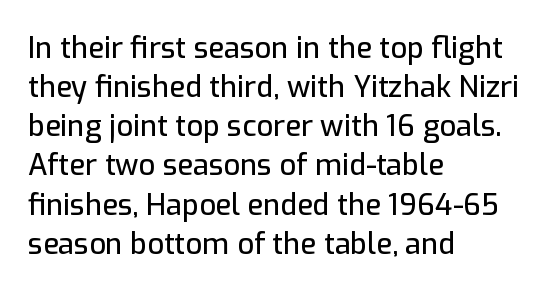
The image shows 29 px sans-serif type, upright; set left-aligned, normal line spacing (1.35x), normal letter spacing, not underlined; low stroke contrast and a medium x-height.
